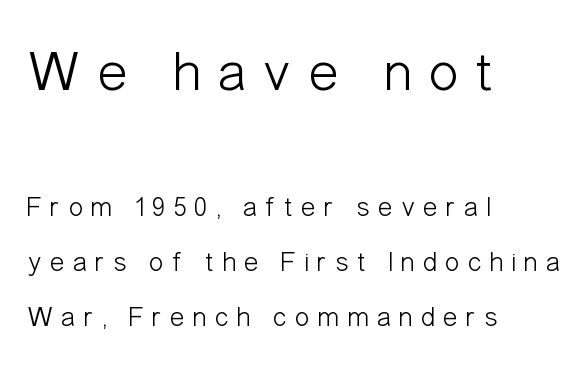
Q: Is the text bold? A: No.
Q: Is the text italic (slanted)? A: No, it is upright.
Q: Is the typeface a serif or a sans-serif typeface? A: Sans-serif.
Q: Is the text underlined? A: No.
Q: How is the paragraph aligned? A: Left-aligned.
Q: Is the spacing between letters normal or unusually wide? A: Unusually wide.
Q: Is the spacing between lines tight, normal or loose? A: Loose.
Q: Which block of text is set in a larger size, the first (top) or the second (bottom)? A: The first (top) one.
Q: Width (condensed, normal, or wide)? A: Condensed.
Q: Stroke contrast? A: Low.
Q: x-height? A: Medium.
Q: Monospaced? A: No.
